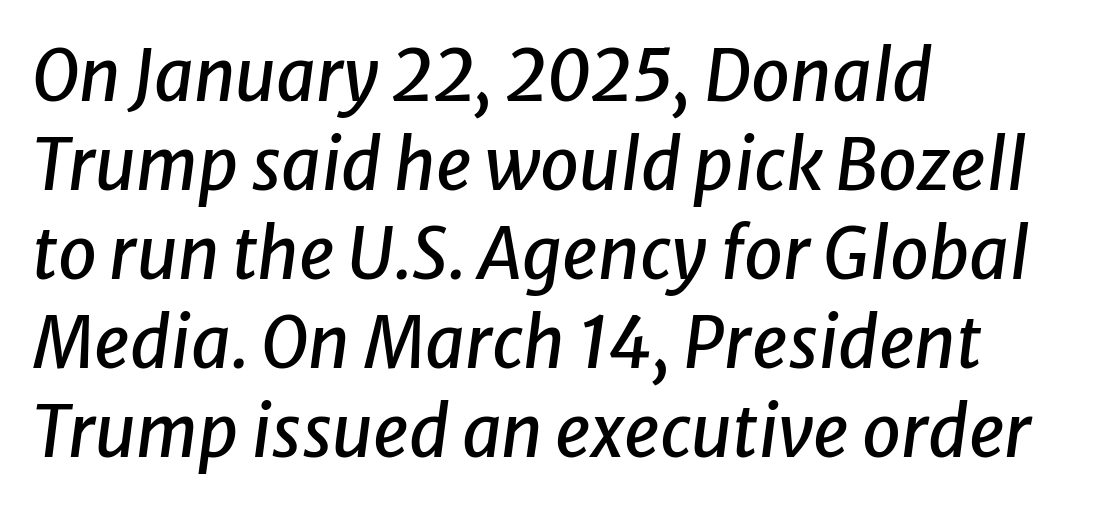
Q: Is the text italic (slanted)? A: Yes, it leans right by about 8 degrees.
Q: Is the text underlined? A: No.
Q: How is the paragraph aligned? A: Left-aligned.
Q: Is the spacing between letters normal or unusually wide? A: Normal.
Q: Is the spacing between lines tight, normal or loose? A: Normal.
Q: Width (condensed, normal, or wide)? A: Normal.
Q: Stroke contrast? A: Low.
Q: x-height? A: Medium.
Q: Monospaced? A: No.
